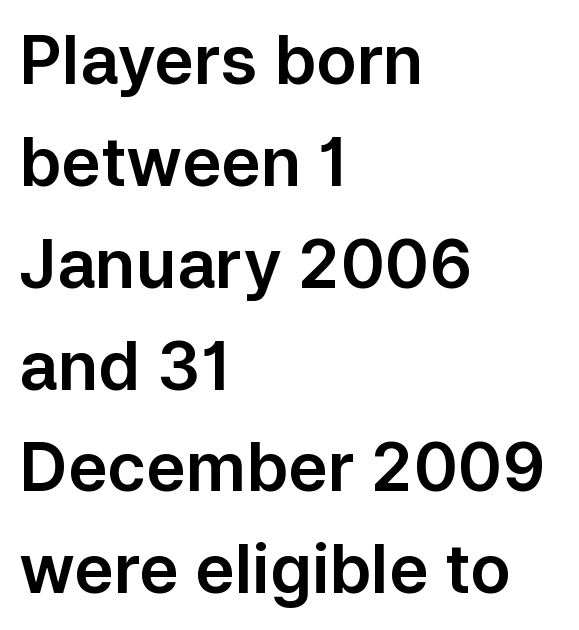
{"serif": "no", "italic": "no", "width": "normal", "stroke_contrast": "low", "x_height": "medium", "monospaced": "no", "underline": "no", "align": "left", "line_spacing": "normal", "line_spacing_ratio": 1.52, "letter_spacing": "normal", "letter_spacing_em": 0.0, "glyph_px": 67}
